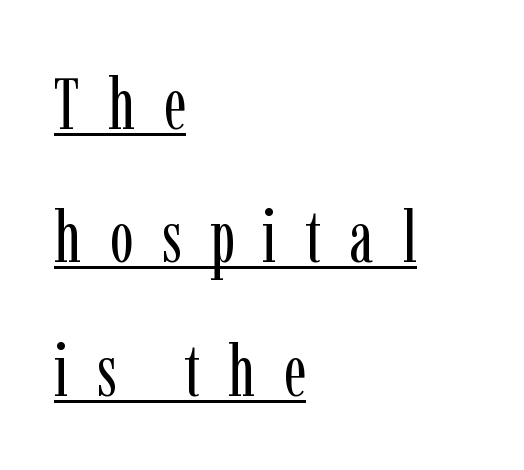
The image shows 71 px regular-weight, condensed serif type, upright; set left-aligned, line spacing 1.88x, unusually wide letter spacing (+0.4 em), underlined; low stroke contrast and a medium x-height.
